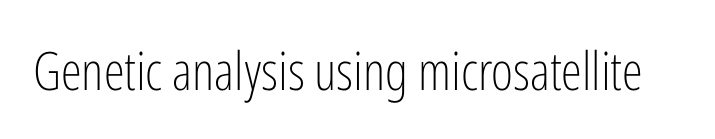
Q: Is the text bold? A: No.
Q: Is the text italic (slanted)? A: No, it is upright.
Q: Is the typeface a serif or a sans-serif typeface? A: Sans-serif.
Q: Is the text underlined? A: No.
Q: Is the spacing between letters normal or unusually wide? A: Normal.
Q: Width (condensed, normal, or wide)? A: Condensed.
Q: Stroke contrast? A: Low.
Q: x-height? A: Medium.
Q: Monospaced? A: No.
